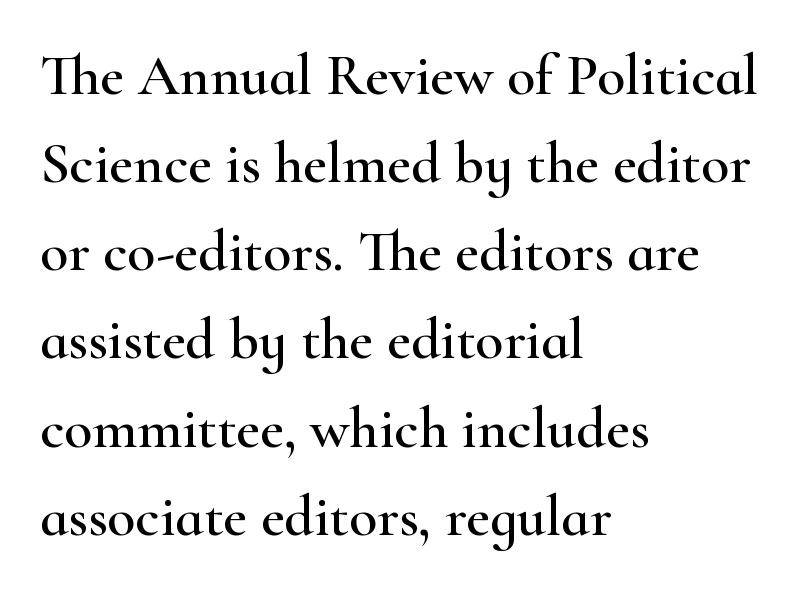
{"serif": "yes", "italic": "no", "width": "wide", "stroke_contrast": "high", "x_height": "small", "monospaced": "no", "underline": "no", "align": "left", "line_spacing": "normal", "line_spacing_ratio": 1.52, "letter_spacing": "normal", "letter_spacing_em": 0.0, "glyph_px": 58}
